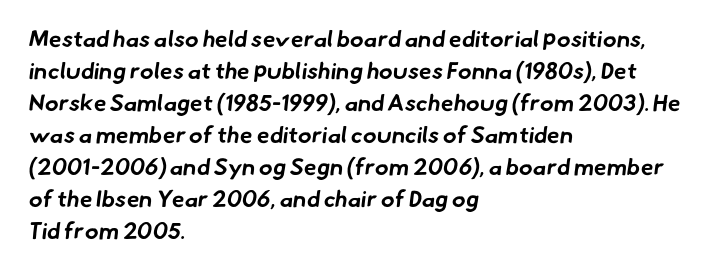
{"bold": "yes", "underline": "no", "align": "left", "line_spacing": "normal", "line_spacing_ratio": 1.39, "letter_spacing": "normal", "letter_spacing_em": 0.0, "glyph_px": 23}
